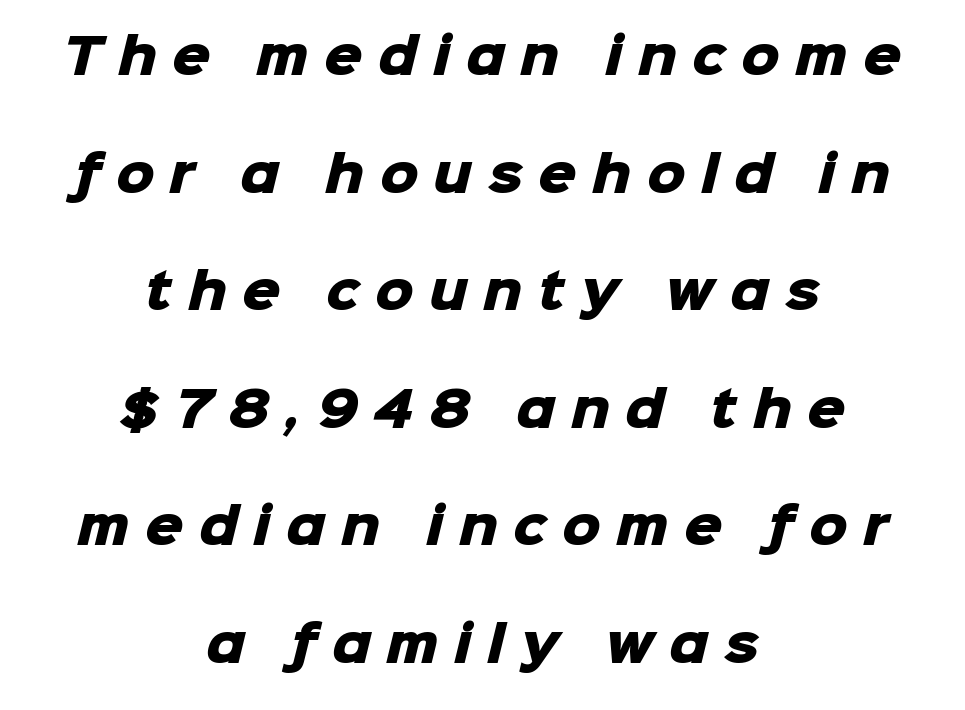
{"serif": "no", "bold": "yes", "weight": "heavy", "width": "normal", "stroke_contrast": "low", "x_height": "medium", "monospaced": "no", "underline": "no", "align": "center", "line_spacing": "loose", "line_spacing_ratio": 2.45, "letter_spacing": "wide", "letter_spacing_em": 0.32, "glyph_px": 48}
